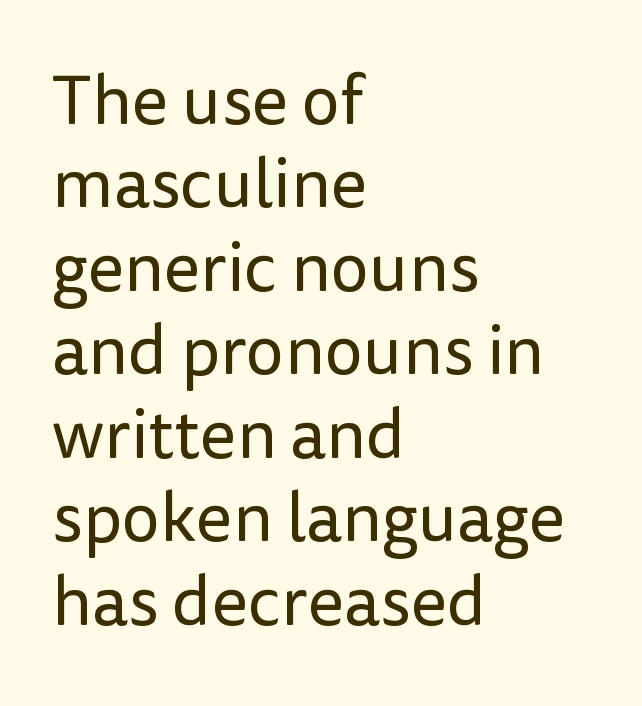
Q: Is the text bold? A: No.
Q: Is the text italic (slanted)? A: No, it is upright.
Q: Is the typeface a serif or a sans-serif typeface? A: Sans-serif.
Q: Is the text underlined? A: No.
Q: How is the paragraph aligned? A: Left-aligned.
Q: Is the spacing between letters normal or unusually wide? A: Normal.
Q: Width (condensed, normal, or wide)? A: Normal.
Q: Stroke contrast? A: Low.
Q: x-height? A: Medium.
Q: Monospaced? A: No.
